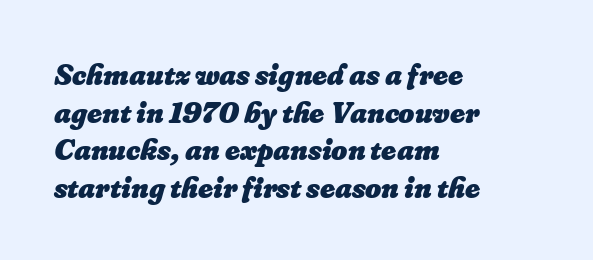
You could not count columns in this text — the font is proportionally spaced. The glyphs are unaccompanied by any horizontal stroke below them. The passage shown is emphatically bold. In terms of letterspacing, this is plain default setting.
